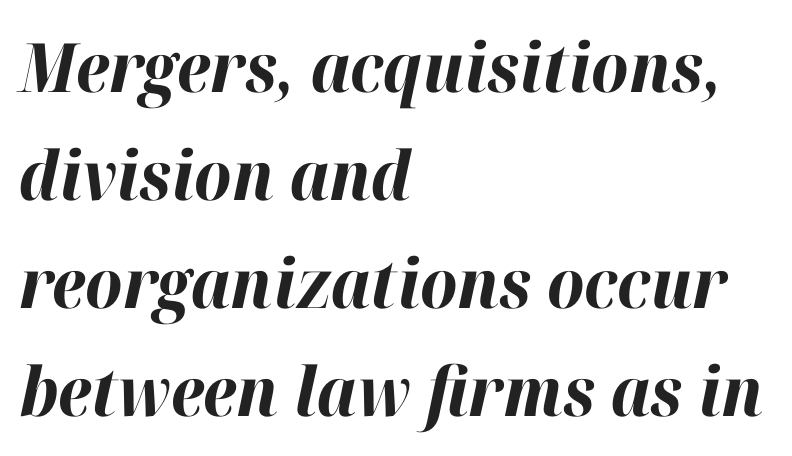
One-word summary of the alignment: left. The line-height multiplier appears to be the usual default. The face used here has the dense, thick strokes of a bold. A typesetter would call this proportional, since set widths differ per character.
